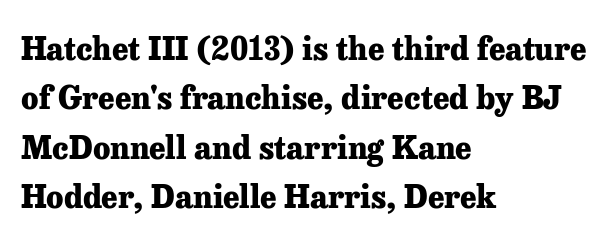
The image shows 31 px heavy serif type, upright; set left-aligned, normal line spacing (1.59x), normal letter spacing, not underlined; low stroke contrast and a medium x-height.
